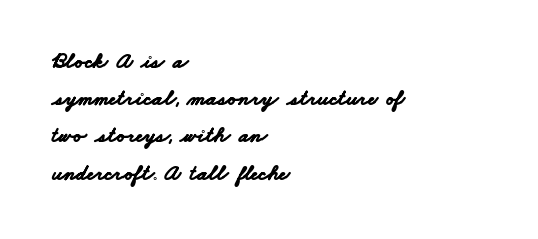
{"bold": "yes", "underline": "no", "align": "left", "line_spacing": "normal", "line_spacing_ratio": 1.69, "letter_spacing": "normal", "letter_spacing_em": 0.0, "glyph_px": 22}
